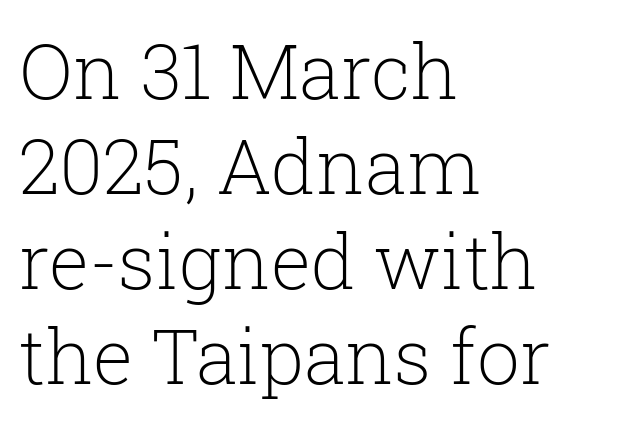
Q: Is the text bold? A: No.
Q: Is the text italic (slanted)? A: No, it is upright.
Q: Is the typeface a serif or a sans-serif typeface? A: Serif.
Q: Is the text underlined? A: No.
Q: How is the paragraph aligned? A: Left-aligned.
Q: Is the spacing between letters normal or unusually wide? A: Normal.
Q: Is the spacing between lines tight, normal or loose? A: Normal.
Q: Width (condensed, normal, or wide)? A: Normal.
Q: Stroke contrast? A: Low.
Q: x-height? A: Medium.
Q: Monospaced? A: No.
